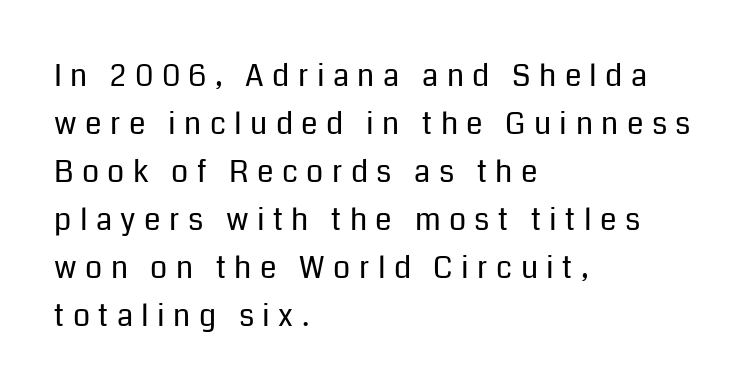
Does the copy run flush right? No — it runs flush left. Glyph-to-glyph distance is far greater than everyday printed text. Is the stroke heavy? The answer is a plain regular-or-lighter. Normally led — the rows are evenly, conventionally spaced.
